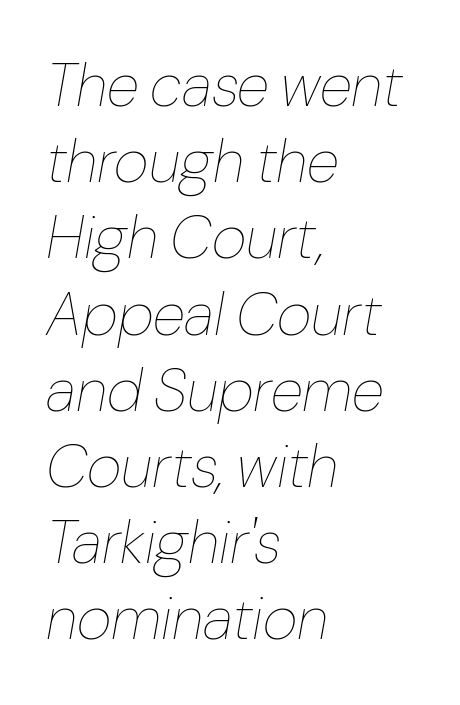
{"italic": "yes", "lean": "right", "slant_degrees": 10, "bold": "no", "weight": "thin", "width": "normal", "stroke_contrast": "low", "x_height": "medium", "monospaced": "no", "underline": "no", "align": "left", "line_spacing": "normal", "line_spacing_ratio": 1.27, "letter_spacing": "normal", "letter_spacing_em": 0.0, "glyph_px": 60}
